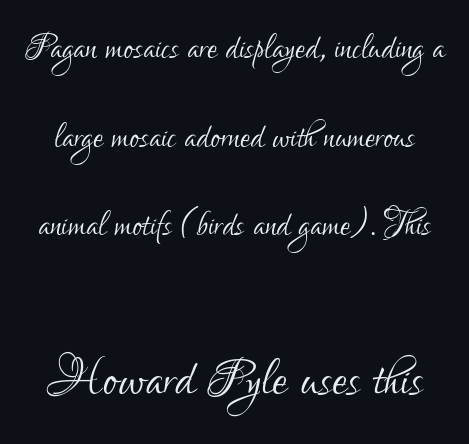
Q: Is the text bold? A: No.
Q: Is the text italic (slanted)? A: Yes.
Q: Is the typeface a serif or a sans-serif typeface? A: Sans-serif.
Q: Is the text underlined? A: No.
Q: Is the spacing between letters normal or unusually wide? A: Normal.
Q: Is the spacing between lines tight, normal or loose? A: Loose.
Q: Which block of text is set in a larger size, the first (top) or the second (bottom)? A: The second (bottom) one.
Q: Width (condensed, normal, or wide)? A: Condensed.
Q: Stroke contrast? A: Low.
Q: x-height? A: Small.
Q: Monospaced? A: No.
